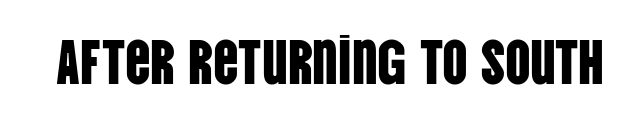
Unmarked baselines from the first word to the last. Do the letters lean? They stand straight. Looks like regular typesetting: each glyph gets only the width it needs. Observe the ordinary spacing: letters are neighbours, not strangers.
